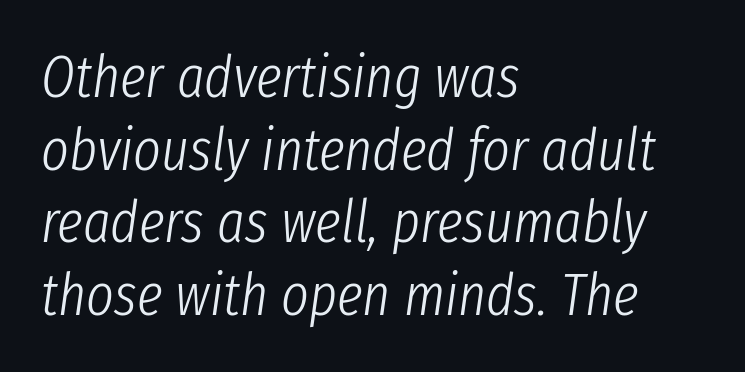
The image shows 59 px light, condensed type, italic (leaning right); set left-aligned, line spacing 1.23x, normal letter spacing, not underlined; low stroke contrast and a medium x-height.
